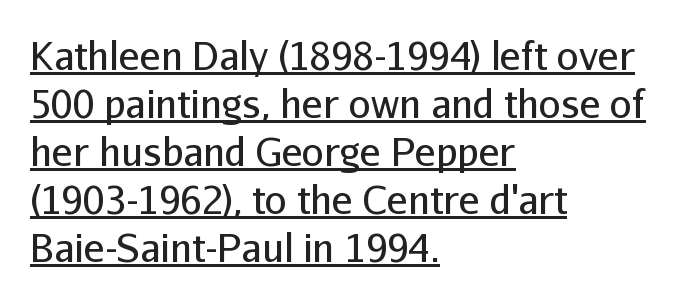
Note: no serifs on the glyphs. The lettering is marked with a stroke running underneath it. Short and long lines alike share a common starting point at left. The letters advance in unequal steps, a hallmark of proportional type.
